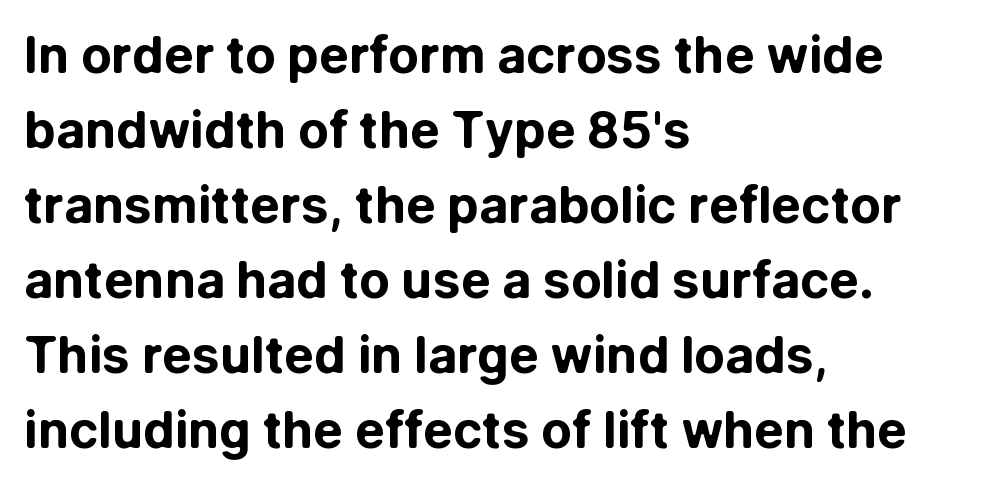
Q: Is the text bold? A: Yes.
Q: Is the text italic (slanted)? A: No, it is upright.
Q: Is the typeface a serif or a sans-serif typeface? A: Sans-serif.
Q: Is the text underlined? A: No.
Q: How is the paragraph aligned? A: Left-aligned.
Q: Is the spacing between letters normal or unusually wide? A: Normal.
Q: Is the spacing between lines tight, normal or loose? A: Normal.
Q: Width (condensed, normal, or wide)? A: Normal.
Q: Stroke contrast? A: Low.
Q: x-height? A: Medium.
Q: Monospaced? A: No.
